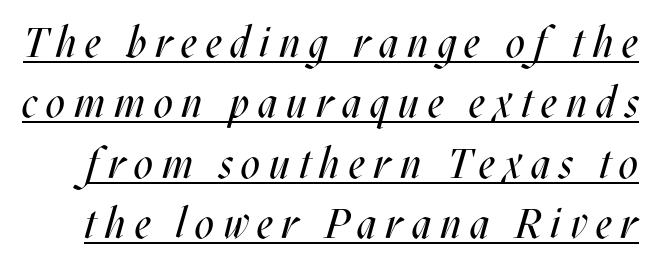
{"italic": "yes", "lean": "right", "slant_degrees": 17, "bold": "no", "weight": "regular", "width": "condensed", "stroke_contrast": "medium", "x_height": "large", "monospaced": "no", "underline": "yes", "line_spacing": "normal", "line_spacing_ratio": 1.44, "letter_spacing": "wide", "letter_spacing_em": 0.21, "glyph_px": 42}
